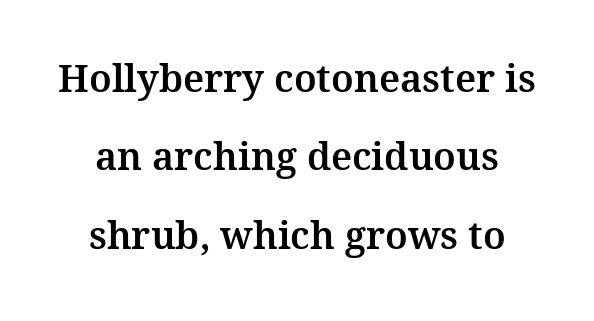
{"serif": "yes", "italic": "no", "width": "normal", "stroke_contrast": "medium", "x_height": "medium", "monospaced": "no", "underline": "no", "align": "center", "line_spacing": "loose", "line_spacing_ratio": 2.06, "letter_spacing": "normal", "letter_spacing_em": 0.0, "glyph_px": 38}
